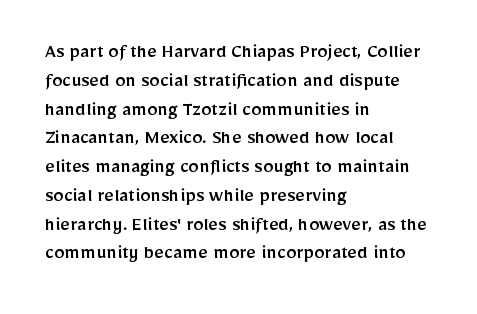
The image shows 21 px text type, upright; set left-aligned, normal line spacing (1.37x), normal letter spacing, not underlined.
